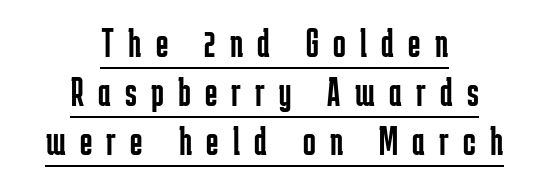
The image shows 42 px regular-weight, condensed sans-serif type, upright; set centered, line spacing 1.17x, unusually wide letter spacing (+0.34 em), underlined; low stroke contrast and a medium x-height.
